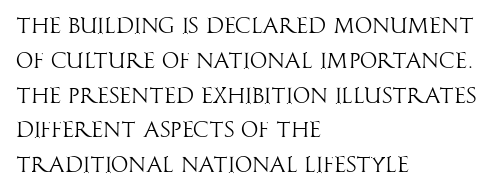
Q: Is the text bold? A: No.
Q: Is the text italic (slanted)? A: No, it is upright.
Q: Is the text underlined? A: No.
Q: How is the paragraph aligned? A: Left-aligned.
Q: Is the spacing between letters normal or unusually wide? A: Normal.
Q: Is the spacing between lines tight, normal or loose? A: Normal.
